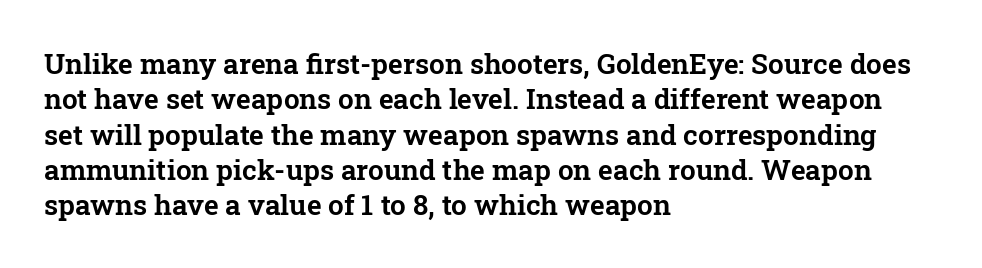
The image shows 28 px serif type, upright; set left-aligned, normal line spacing (1.26x), normal letter spacing, not underlined; low stroke contrast and a medium x-height.
